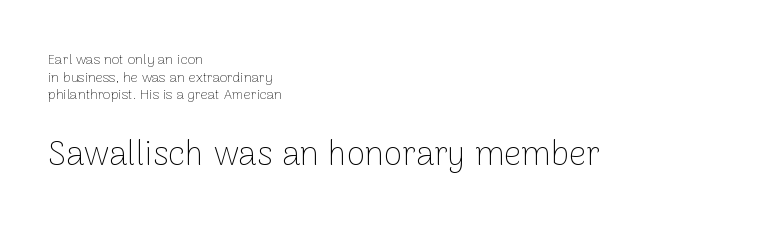
Q: Is the text bold? A: No.
Q: Is the text italic (slanted)? A: No, it is upright.
Q: Is the typeface a serif or a sans-serif typeface? A: Sans-serif.
Q: Is the text underlined? A: No.
Q: How is the paragraph aligned? A: Left-aligned.
Q: Is the spacing between letters normal or unusually wide? A: Normal.
Q: Is the spacing between lines tight, normal or loose? A: Normal.
Q: Which block of text is set in a larger size, the first (top) or the second (bottom)? A: The second (bottom) one.
Q: Width (condensed, normal, or wide)? A: Normal.
Q: Stroke contrast? A: Low.
Q: x-height? A: Medium.
Q: Monospaced? A: No.
